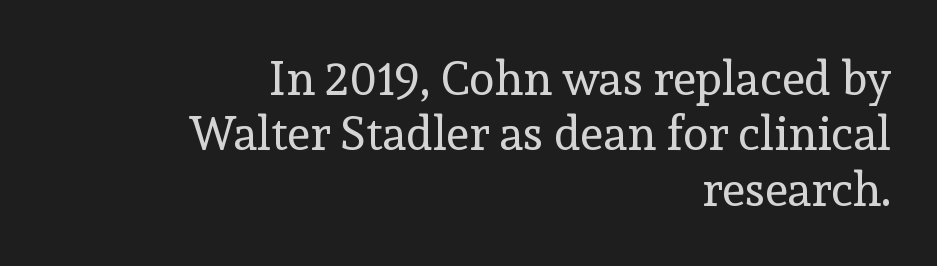
{"serif": "yes", "italic": "no", "bold": "no", "weight": "regular", "width": "normal", "x_height": "medium", "monospaced": "no", "underline": "no", "align": "right", "line_spacing_ratio": 1.18, "letter_spacing": "normal", "letter_spacing_em": 0.0, "glyph_px": 47}
